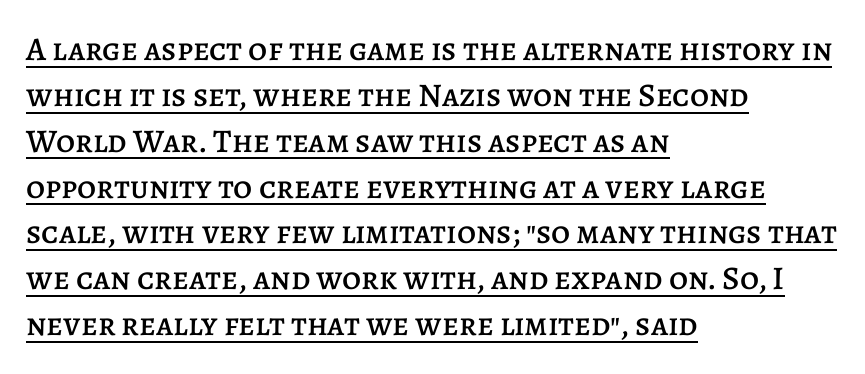
The image shows 33 px text type, upright; set left-aligned, normal line spacing (1.39x), normal letter spacing, underlined; low stroke contrast and a large x-height.
